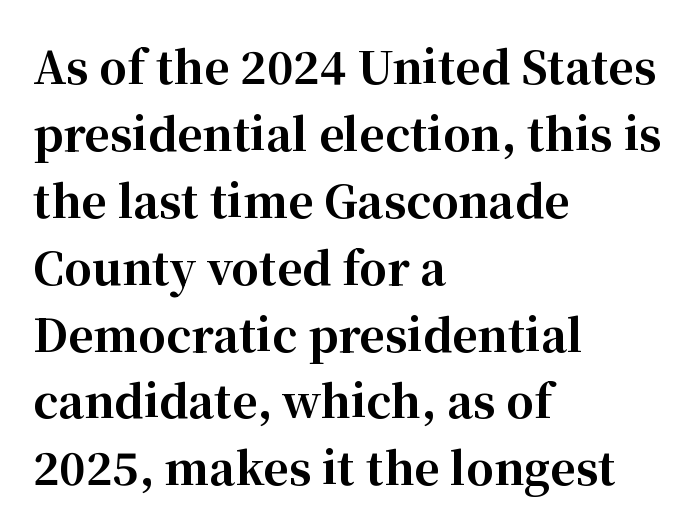
The image shows 44 px bold serif type, upright; set left-aligned, normal line spacing (1.52x), normal letter spacing, not underlined; high stroke contrast and a medium x-height.
